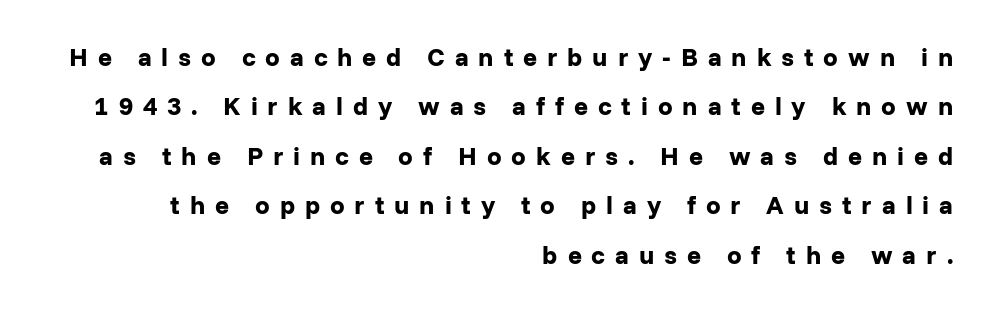
Q: Is the text bold? A: Yes.
Q: Is the text italic (slanted)? A: No, it is upright.
Q: Is the text underlined? A: No.
Q: How is the paragraph aligned? A: Right-aligned.
Q: Is the spacing between letters normal or unusually wide? A: Unusually wide.
Q: Is the spacing between lines tight, normal or loose? A: Loose.
